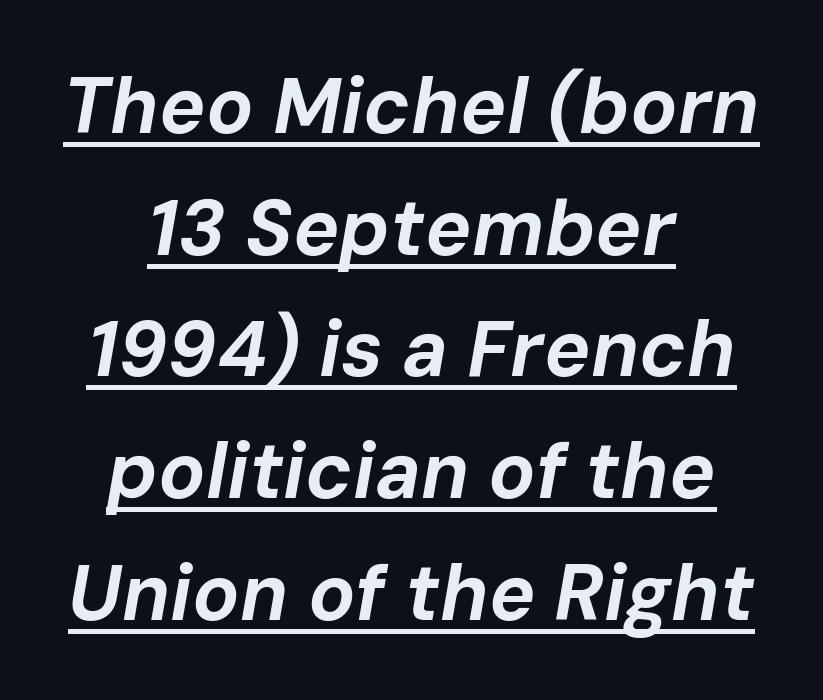
{"italic": "yes", "lean": "right", "slant_degrees": 10, "bold": "yes", "weight": "bold", "width": "normal", "stroke_contrast": "low", "x_height": "medium", "monospaced": "no", "underline": "yes", "align": "center", "line_spacing": "normal", "line_spacing_ratio": 1.56, "letter_spacing": "normal", "letter_spacing_em": 0.0, "glyph_px": 78}
